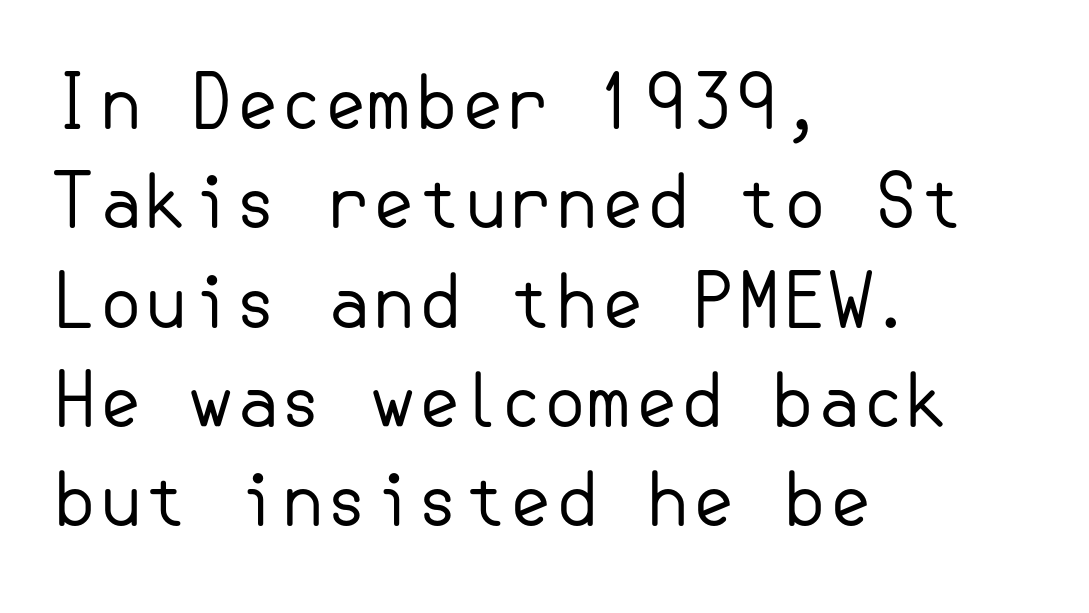
The font sits on the lighter half of the weight spectrum, regular included. Where is the straight margin? On the left. A roman cut, with each character standing at attention. Letter spacing: default. Does the leading feel generous? No, just average. The zone under the glyphs is completely vacant.
